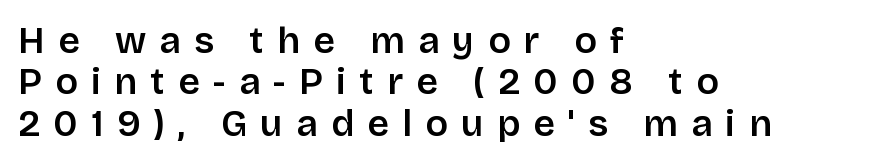
Interline gaps are noticeably narrow in this sample. A bare baseline throughout the passage. This is the in-between weight designers call semibold or demi. Spacing verdict: proportional, widths tailored to each character. Serifs: no, the terminals of the letterforms are clean.
